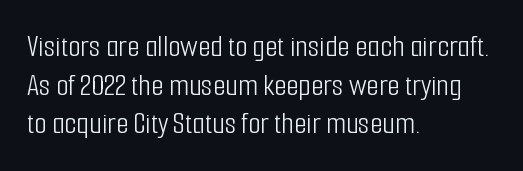
{"serif": "no", "italic": "no", "bold": "no", "weight": "light", "width": "condensed", "stroke_contrast": "low", "x_height": "medium", "monospaced": "no", "underline": "no", "align": "left", "line_spacing_ratio": 1.21, "letter_spacing": "normal", "letter_spacing_em": 0.0, "glyph_px": 32}
